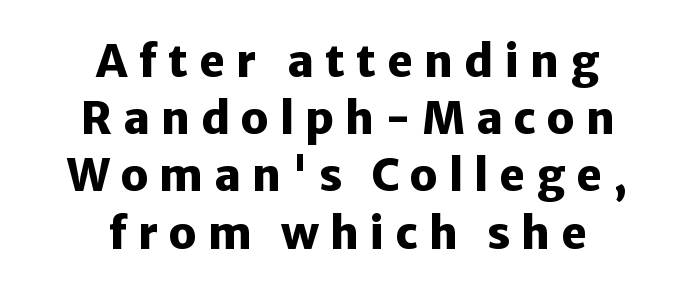
Q: Is the text bold? A: Yes.
Q: Is the text italic (slanted)? A: No, it is upright.
Q: Is the typeface a serif or a sans-serif typeface? A: Sans-serif.
Q: Is the text underlined? A: No.
Q: How is the paragraph aligned? A: Centered.
Q: Is the spacing between letters normal or unusually wide? A: Unusually wide.
Q: Is the spacing between lines tight, normal or loose? A: Normal.
Q: Width (condensed, normal, or wide)? A: Normal.
Q: Stroke contrast? A: Low.
Q: x-height? A: Medium.
Q: Monospaced? A: No.
